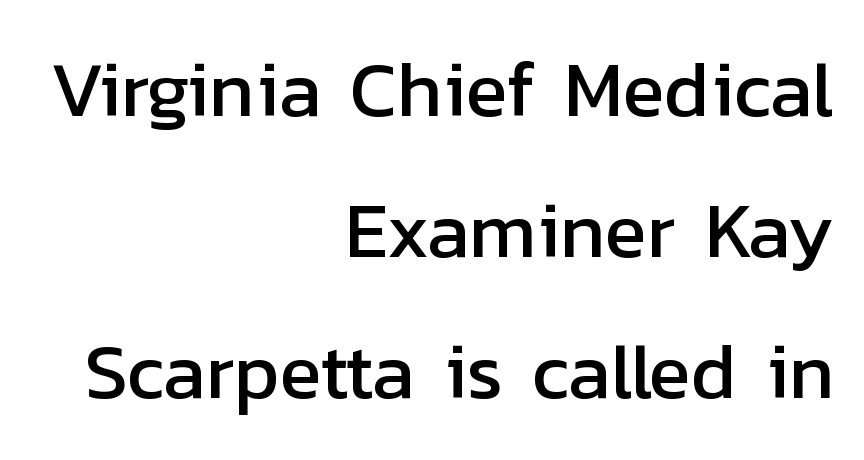
The image shows 78 px sans-serif type, upright; set right-aligned, line spacing 1.81x, normal letter spacing, not underlined; low stroke contrast and a medium x-height.
